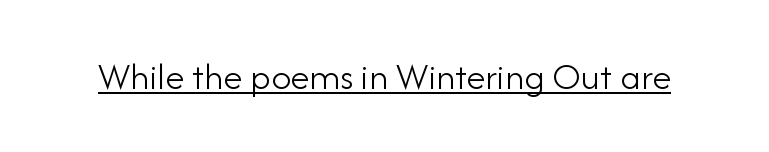
Q: Is the text bold? A: No.
Q: Is the text italic (slanted)? A: No, it is upright.
Q: Is the typeface a serif or a sans-serif typeface? A: Sans-serif.
Q: Is the text underlined? A: Yes.
Q: Is the spacing between letters normal or unusually wide? A: Normal.
Q: Width (condensed, normal, or wide)? A: Normal.
Q: Stroke contrast? A: Low.
Q: x-height? A: Small.
Q: Monospaced? A: No.
